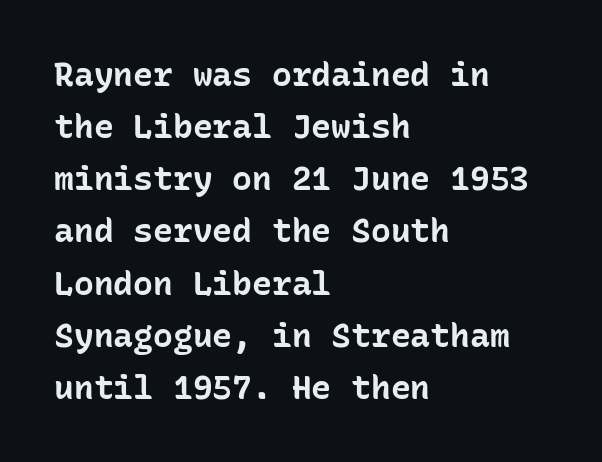
Look at the tracking — it's just the regular setting, nothing added. Rule under the text: the space is simply empty. A typesetter would mark this as roman, not italic. The face used here is a sans, in the tradition of grotesques and geometrics. Pretty heavy lettering here — definitely bold.
